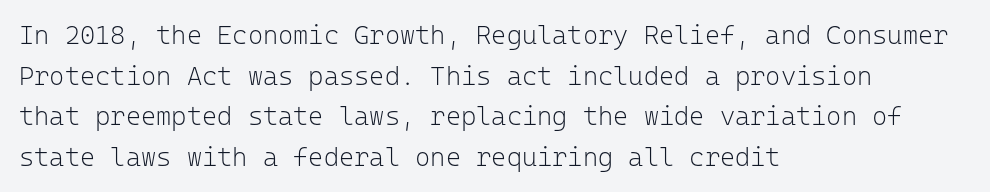
The zone under the glyphs is completely vacant. Letters have the restrained weight of plain body copy at most. Line beginnings align vertically; line endings do not. The gaps between neighbouring characters are ordinary and unremarkable.
